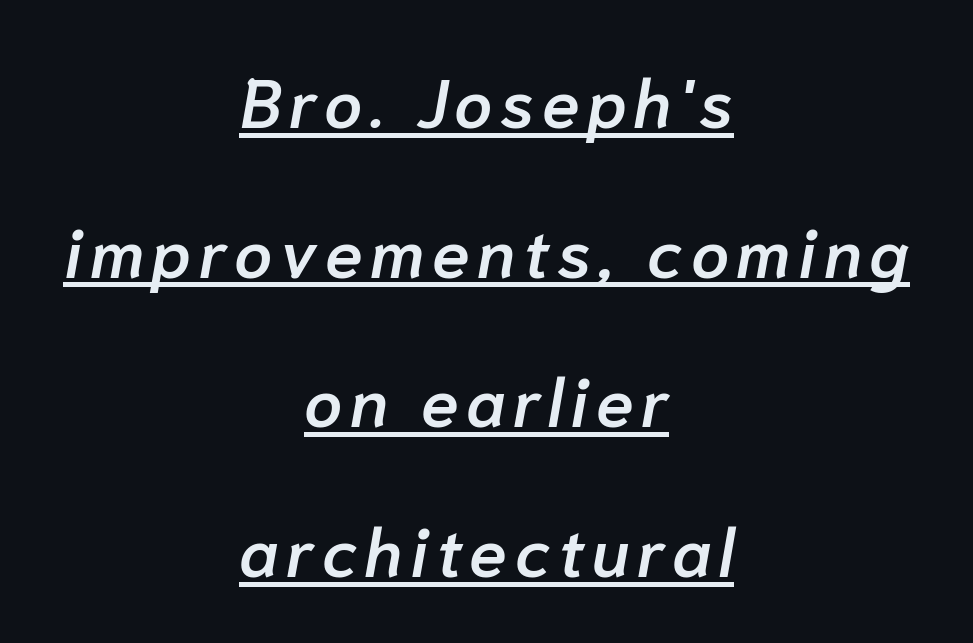
{"italic": "yes", "lean": "right", "slant_degrees": 10, "bold": "semi", "weight": "semibold", "width": "normal", "stroke_contrast": "low", "x_height": "medium", "monospaced": "no", "underline": "yes", "align": "center", "line_spacing": "loose", "line_spacing_ratio": 2.2, "glyph_px": 68}
